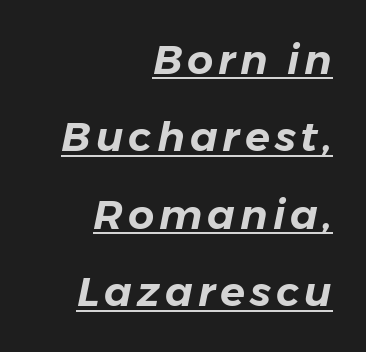
The image shows 41 px text type, italic (leaning right); set right-aligned, line spacing 1.89x, underlined; low stroke contrast and a medium x-height.
